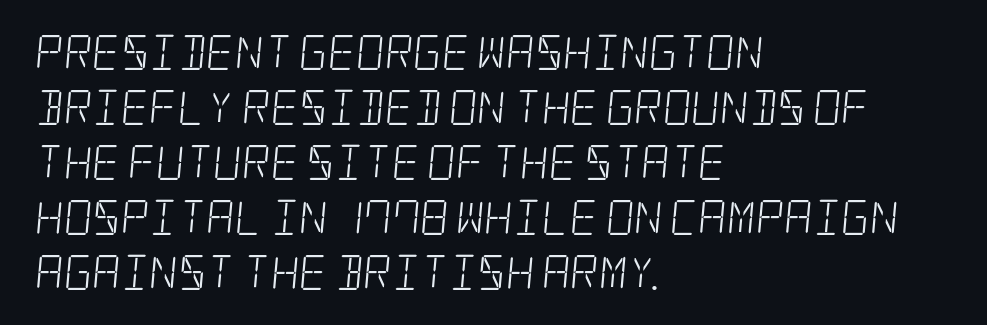
The image shows 35 px light, condensed serif type; set left-aligned, normal line spacing (1.57x), normal letter spacing, not underlined; low stroke contrast and a large x-height.
